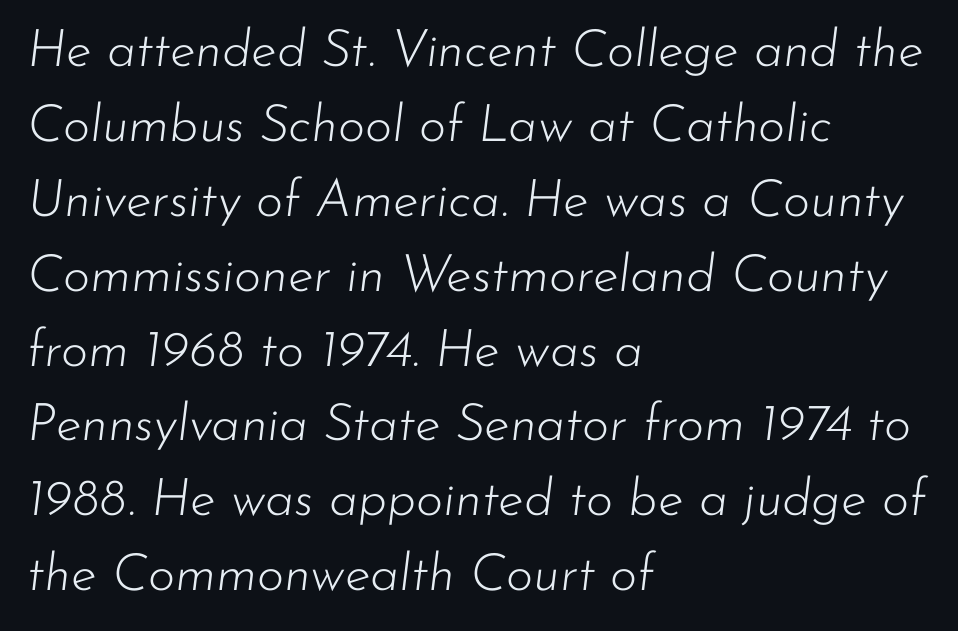
{"italic": "yes", "lean": "right", "slant_degrees": 7, "bold": "no", "weight": "light", "width": "normal", "stroke_contrast": "low", "x_height": "small", "monospaced": "no", "underline": "no", "align": "left", "line_spacing": "normal", "line_spacing_ratio": 1.44, "letter_spacing": "normal", "letter_spacing_em": 0.0, "glyph_px": 52}
